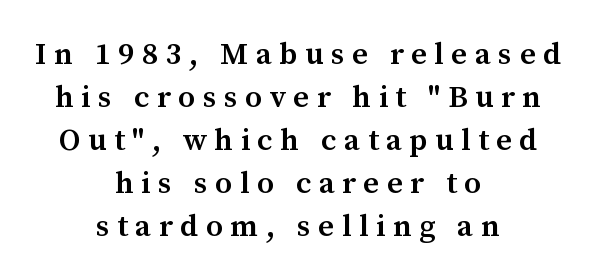
The image shows 31 px semibold serif type, upright; set centered, normal line spacing (1.39x), unusually wide letter spacing (+0.24 em), not underlined; medium stroke contrast and a medium x-height.
